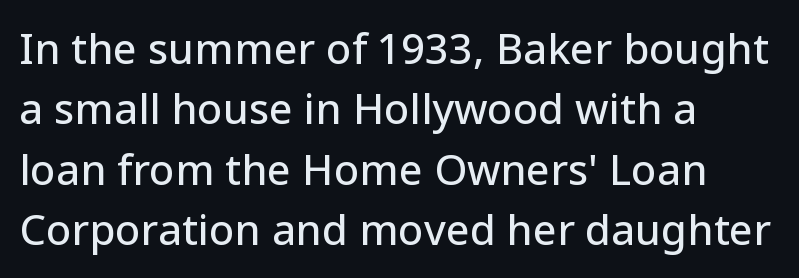
These lines were composed using upright roman letters. Observe the ordinary spacing: letters are neighbours, not strangers. One-word summary of the alignment: left. Compared with typical paragraphs, the rows here are spaced about the same.
